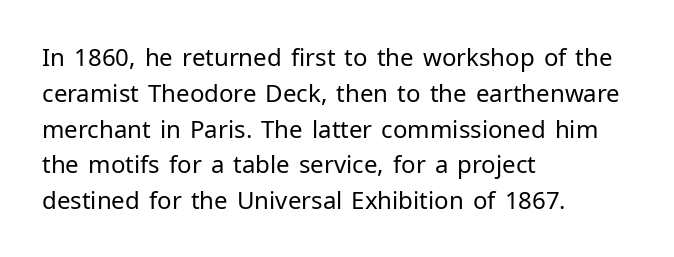
Q: Is the text bold? A: No.
Q: Is the text italic (slanted)? A: No, it is upright.
Q: Is the text underlined? A: No.
Q: How is the paragraph aligned? A: Left-aligned.
Q: Is the spacing between letters normal or unusually wide? A: Normal.
Q: Is the spacing between lines tight, normal or loose? A: Normal.
